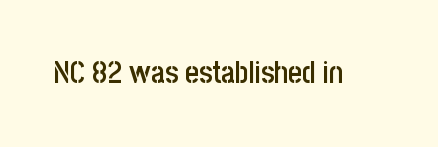
Q: Is the text bold? A: Semi-bold.
Q: Is the text italic (slanted)? A: No, it is upright.
Q: Is the typeface a serif or a sans-serif typeface? A: Sans-serif.
Q: Is the text underlined? A: No.
Q: Is the spacing between letters normal or unusually wide? A: Normal.
Q: Width (condensed, normal, or wide)? A: Condensed.
Q: Stroke contrast? A: Low.
Q: x-height? A: Large.
Q: Monospaced? A: No.
